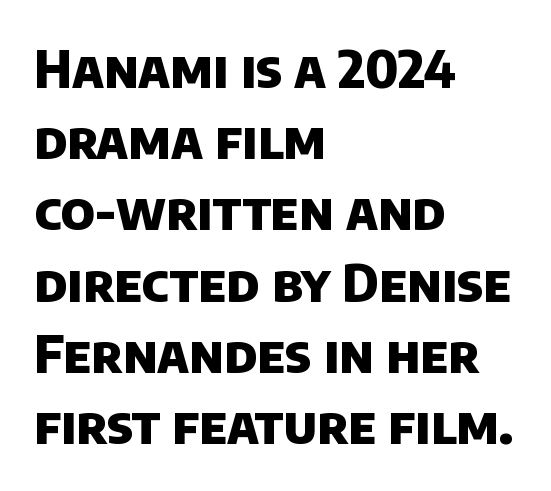
Q: Is the text bold? A: Yes.
Q: Is the typeface a serif or a sans-serif typeface? A: Sans-serif.
Q: Is the text underlined? A: No.
Q: How is the paragraph aligned? A: Left-aligned.
Q: Is the spacing between letters normal or unusually wide? A: Normal.
Q: Is the spacing between lines tight, normal or loose? A: Normal.
Q: Width (condensed, normal, or wide)? A: Normal.
Q: Stroke contrast? A: Low.
Q: x-height? A: Large.
Q: Monospaced? A: No.
